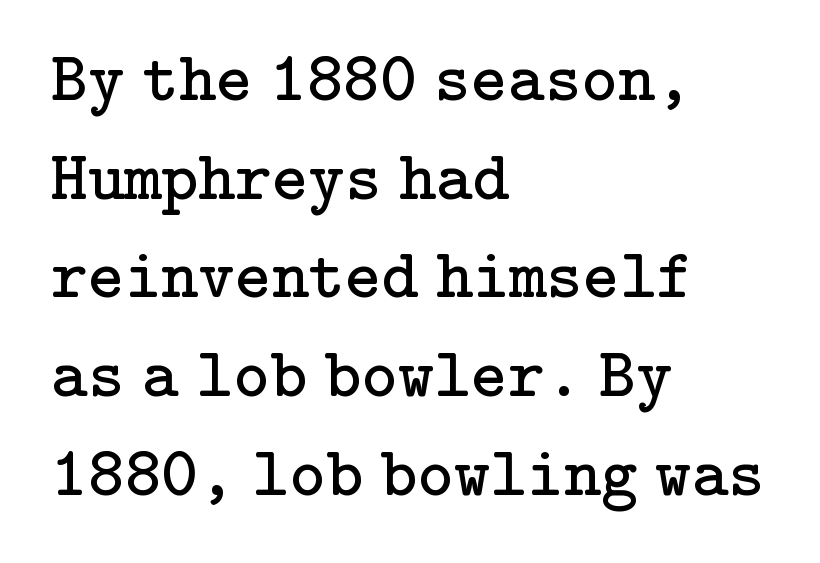
The image shows 70 px regular-weight serif type, upright; set left-aligned, normal line spacing (1.41x), normal letter spacing, not underlined; low stroke contrast and a medium x-height.
